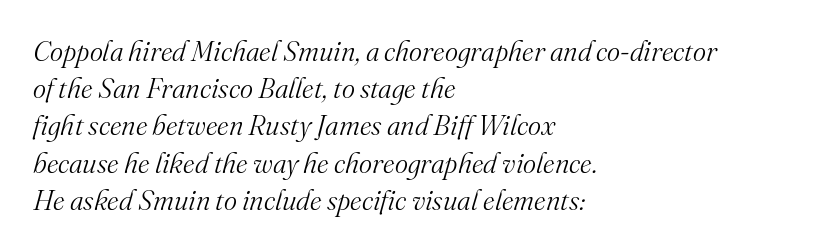
{"serif": "yes", "italic": "yes", "lean": "right", "slant_degrees": 16, "bold": "no", "weight": "light", "width": "normal", "stroke_contrast": "medium", "x_height": "small", "monospaced": "no", "underline": "no", "align": "left", "line_spacing": "normal", "line_spacing_ratio": 1.33, "letter_spacing": "normal", "letter_spacing_em": 0.0, "glyph_px": 28}
